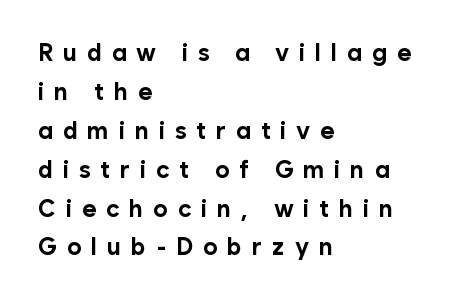
Q: Is the text bold? A: Yes.
Q: Is the text italic (slanted)? A: No, it is upright.
Q: Is the text underlined? A: No.
Q: How is the paragraph aligned? A: Left-aligned.
Q: Is the spacing between letters normal or unusually wide? A: Unusually wide.
Q: Is the spacing between lines tight, normal or loose? A: Normal.
